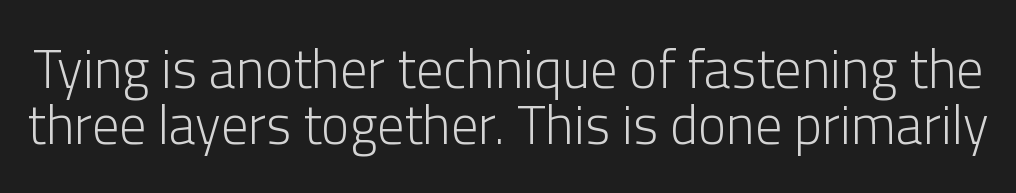
The image shows 54 px light sans-serif type, upright; set tight line spacing (1.04x), normal letter spacing, not underlined; low stroke contrast and a medium x-height.
